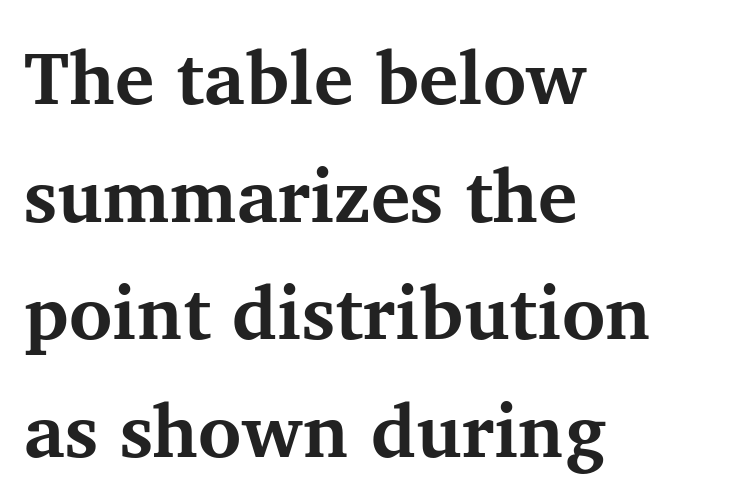
Q: Is the text bold? A: Yes.
Q: Is the text italic (slanted)? A: No, it is upright.
Q: Is the typeface a serif or a sans-serif typeface? A: Serif.
Q: Is the text underlined? A: No.
Q: How is the paragraph aligned? A: Left-aligned.
Q: Is the spacing between letters normal or unusually wide? A: Normal.
Q: Is the spacing between lines tight, normal or loose? A: Normal.
Q: Width (condensed, normal, or wide)? A: Normal.
Q: Stroke contrast? A: Medium.
Q: x-height? A: Medium.
Q: Monospaced? A: No.
